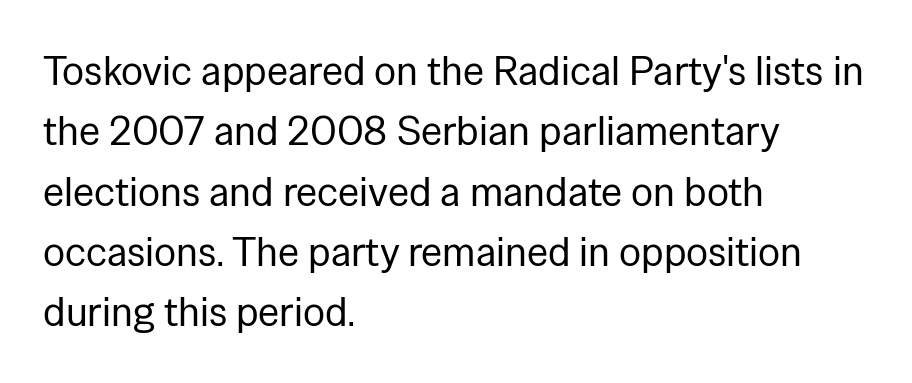
The image shows 41 px regular-weight sans-serif type, upright; set left-aligned, normal line spacing (1.47x), normal letter spacing, not underlined; low stroke contrast and a medium x-height.
